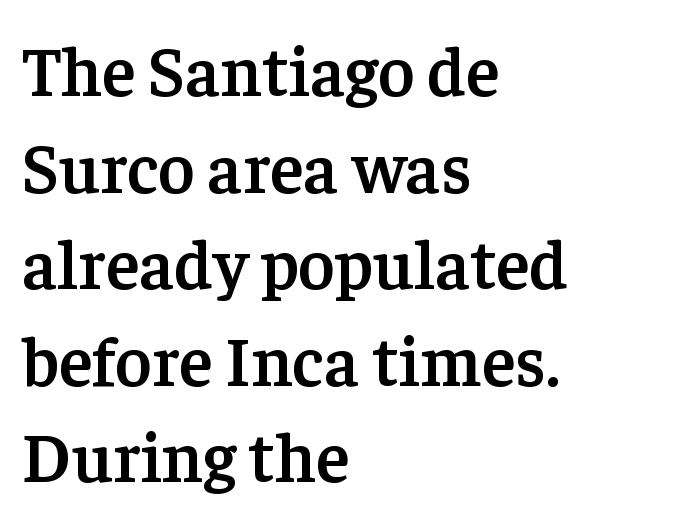
{"serif": "yes", "italic": "no", "bold": "semi", "weight": "semibold", "width": "normal", "stroke_contrast": "low", "x_height": "medium", "monospaced": "no", "underline": "no", "align": "left", "line_spacing": "normal", "line_spacing_ratio": 1.38, "letter_spacing": "normal", "letter_spacing_em": 0.0, "glyph_px": 70}
